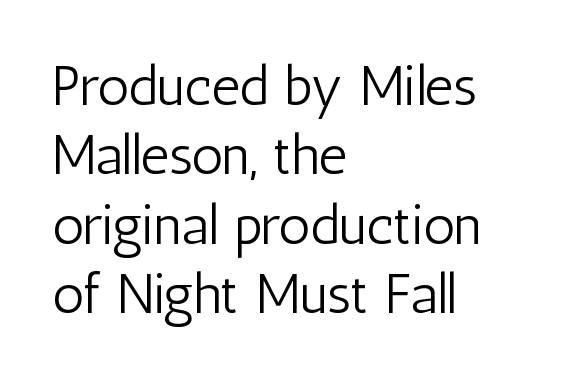
Line beginnings align vertically; line endings do not. In terms of letterform style, serifs are entirely absent. Here the designer chose a conventional face with non-uniform glyph widths. Letters rest on an invisible, unmarked baseline.
